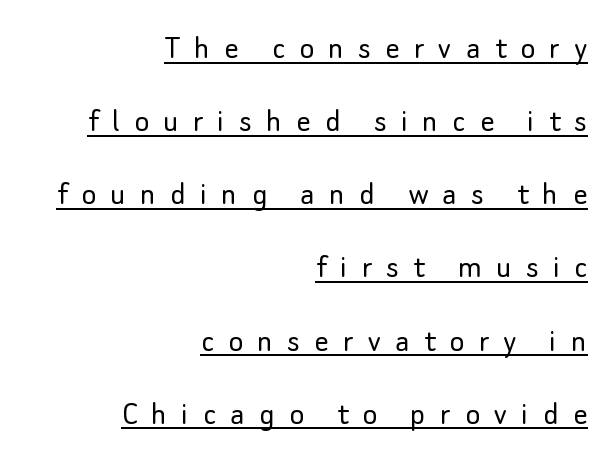
Somebody hit Ctrl+U on this one — the words are underlined. Stems here are at most as thick as an everyday book face. Does extra space separate the letters? Yes, quite a lot of it. Each letter's strokes conclude bluntly, with no projecting serifs.
